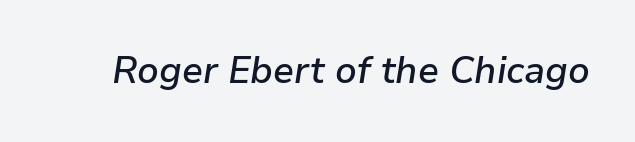
Heft: intermediate — a semibold. Looking at the ascenders, they clearly lean. Is the letter spacing exaggerated? No — it looks like the ordinary default. You could not count columns in this text — the font is proportionally spaced. Descenders hang freely into open space.
